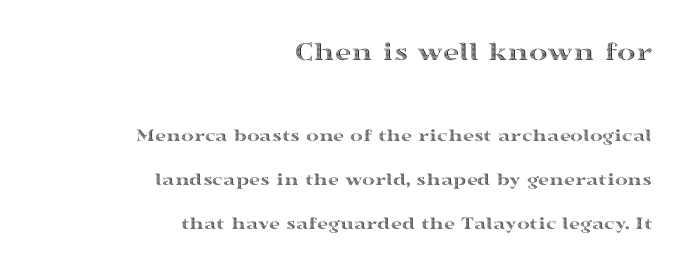
Q: Is the text italic (slanted)? A: No, it is upright.
Q: Is the text underlined? A: No.
Q: How is the paragraph aligned? A: Right-aligned.
Q: Is the spacing between letters normal or unusually wide? A: Normal.
Q: Is the spacing between lines tight, normal or loose? A: Loose.
Q: Which block of text is set in a larger size, the first (top) or the second (bottom)? A: The first (top) one.
Q: Width (condensed, normal, or wide)? A: Wide.
Q: x-height? A: Medium.
Q: Monospaced? A: No.
